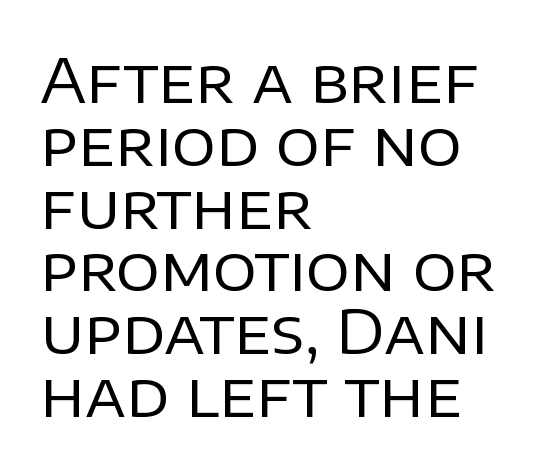
Q: Is the text bold? A: No.
Q: Is the text italic (slanted)? A: No, it is upright.
Q: Is the typeface a serif or a sans-serif typeface? A: Sans-serif.
Q: Is the text underlined? A: No.
Q: How is the paragraph aligned? A: Left-aligned.
Q: Is the spacing between letters normal or unusually wide? A: Normal.
Q: Is the spacing between lines tight, normal or loose? A: Tight.
Q: Width (condensed, normal, or wide)? A: Normal.
Q: Stroke contrast? A: Low.
Q: x-height? A: Large.
Q: Monospaced? A: No.
